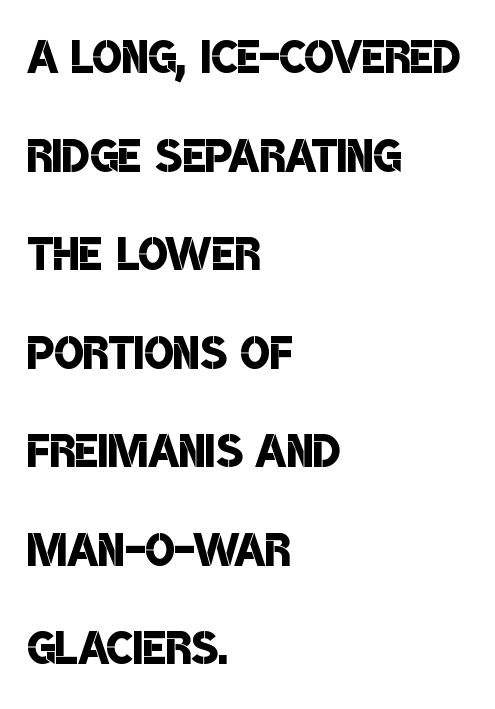
In terms of letterspacing, this is plain default setting. If you measured baseline to baseline, you'd find a middling distance. Underline: absent. To sum up the face: it is a sans, with no serifs. These lines are rendered in a variable-pitch font. Set as a demibold, roughly 600 on the weight scale.
